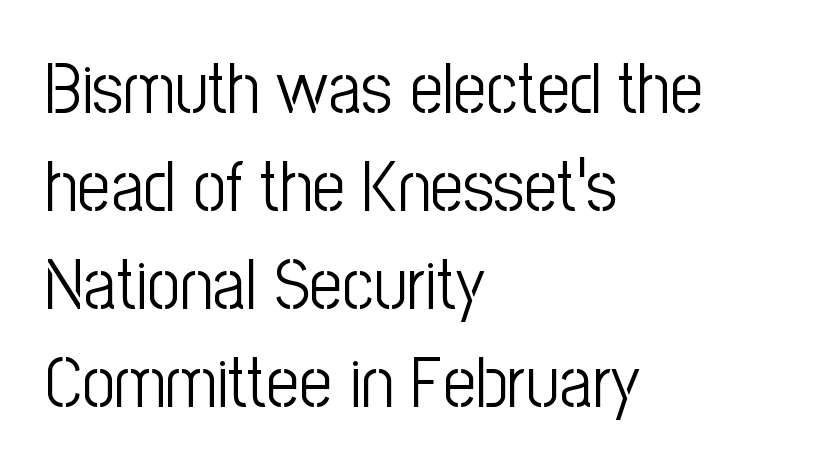
The image shows 72 px light, condensed sans-serif type, upright; set left-aligned, normal line spacing (1.36x), normal letter spacing, not underlined; low stroke contrast and a medium x-height.
